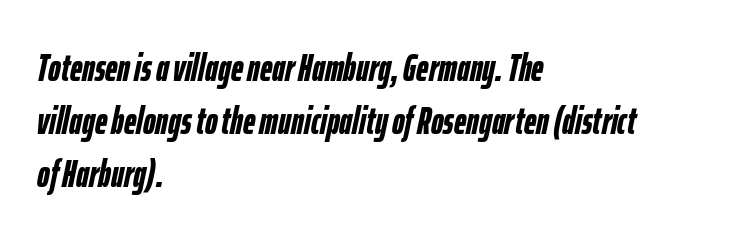
The typesetter chose a ragged-right arrangement here. Its strokes are broad and dark, the hallmark of bold type. Vertically, the passage feels balanced, rows spaced as you'd expect. The font's italic variant was chosen for this text.
